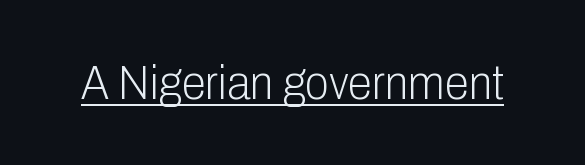
{"serif": "no", "italic": "no", "bold": "no", "weight": "light", "width": "condensed", "stroke_contrast": "low", "x_height": "medium", "monospaced": "no", "underline": "yes", "letter_spacing": "normal", "letter_spacing_em": 0.0, "glyph_px": 49}
